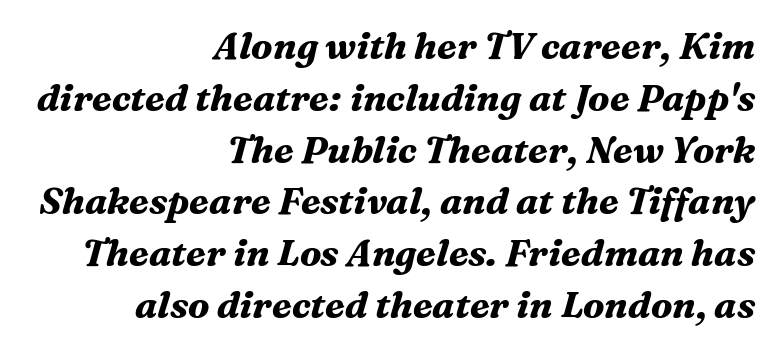
{"serif": "yes", "italic": "yes", "lean": "right", "slant_degrees": 16, "bold": "yes", "weight": "bold", "width": "normal", "stroke_contrast": "medium", "x_height": "medium", "monospaced": "no", "underline": "no", "align": "right", "line_spacing": "normal", "line_spacing_ratio": 1.4, "letter_spacing": "normal", "letter_spacing_em": 0.0, "glyph_px": 37}
